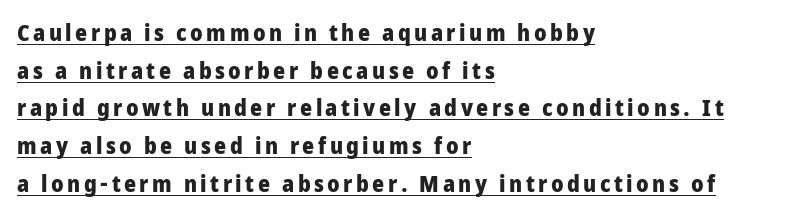
{"italic": "no", "bold": "yes", "underline": "yes", "align": "left", "line_spacing": "normal", "line_spacing_ratio": 1.64, "glyph_px": 23}
